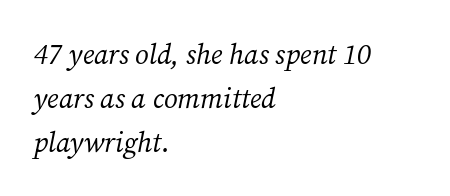
The image shows 28 px regular-weight serif type, italic (leaning right); set left-aligned, normal line spacing (1.57x), normal letter spacing, not underlined; medium stroke contrast and a medium x-height.
